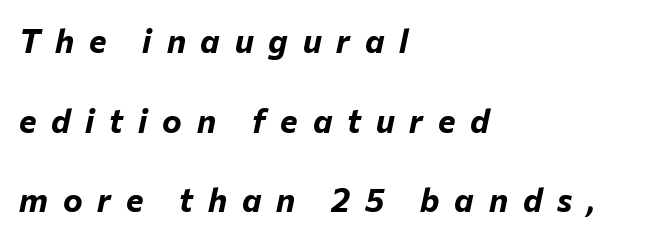
{"italic": "yes", "lean": "right", "slant_degrees": 12, "bold": "yes", "weight": "bold", "width": "normal", "stroke_contrast": "low", "x_height": "medium", "monospaced": "no", "underline": "no", "align": "left", "line_spacing": "loose", "line_spacing_ratio": 2.41, "letter_spacing": "wide", "letter_spacing_em": 0.45, "glyph_px": 33}
